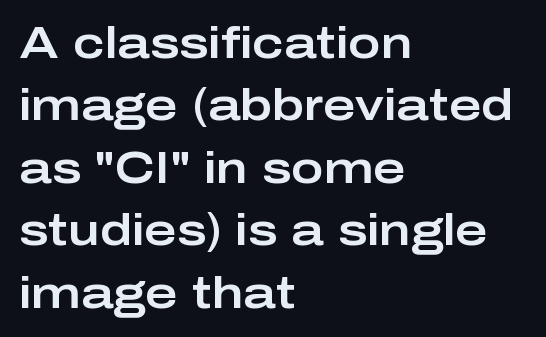
{"serif": "no", "italic": "no", "width": "wide", "stroke_contrast": "low", "x_height": "medium", "monospaced": "no", "underline": "no", "align": "left", "line_spacing": "normal", "line_spacing_ratio": 1.42, "letter_spacing": "normal", "letter_spacing_em": 0.0, "glyph_px": 44}
